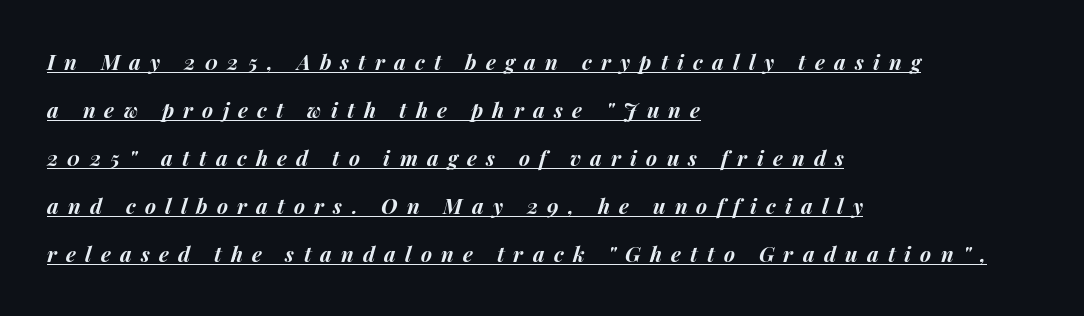
Plenty of ink on the page — the face is bold. Decoration check: the copy is underlined. Quick note: italic. Reading down the column, the eye jumps a long way to each next line.
